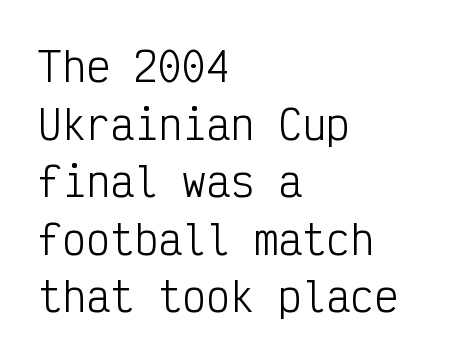
{"serif": "no", "italic": "no", "bold": "no", "weight": "light", "width": "condensed", "stroke_contrast": "low", "x_height": "medium", "monospaced": "yes", "underline": "no", "align": "left", "line_spacing": "normal", "line_spacing_ratio": 1.44, "letter_spacing": "normal", "letter_spacing_em": 0.0, "glyph_px": 40}
